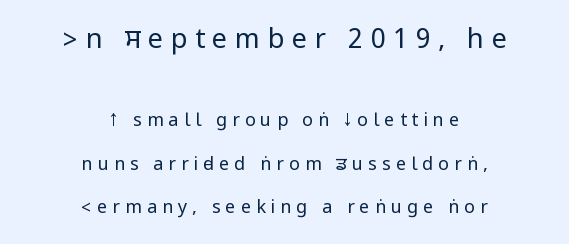
If you squint, the top block still reads clearly — it's the larger of the two. The passage shown stacks its lines with a broad gap. Quick note: not italic, upright. Caption: multi-line text, centered on the measure. Words appear elongated and porous because spacing is wide.
